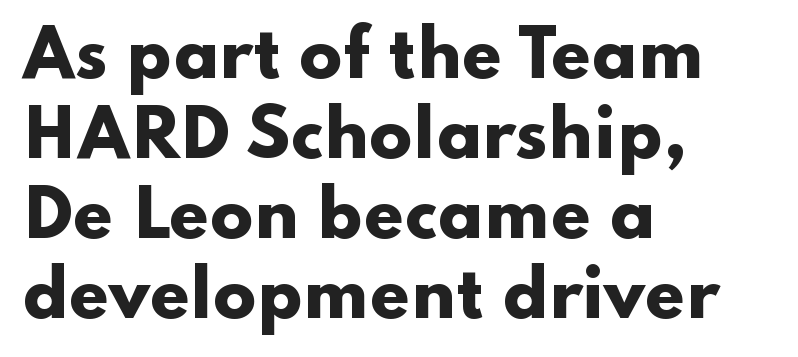
The image shows 64 px heavy, wide sans-serif type, upright; set left-aligned, normal line spacing (1.25x), normal letter spacing, not underlined; low stroke contrast and a small x-height.
